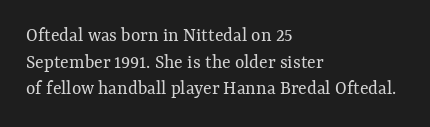
Does the copy run flush right? No — it runs flush left. The block of text has a typical density, with ordinary space between rows. This sample uses plain, unmodified letter spacing. The zone under the glyphs is completely vacant. A roman cut, with each character standing at attention. Stem width sits at or under what a default text font uses.
